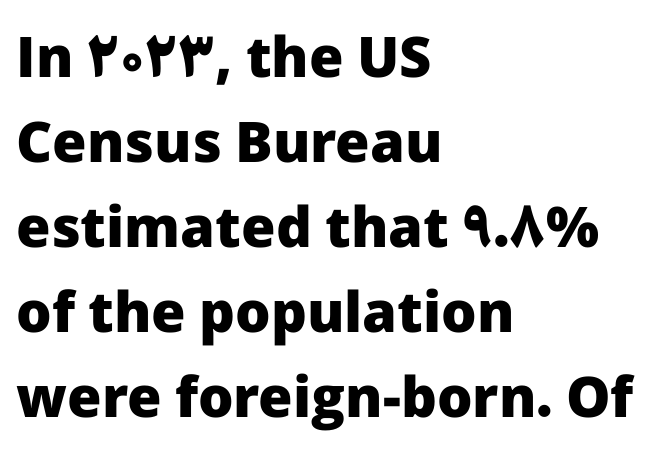
{"serif": "no", "italic": "no", "bold": "yes", "weight": "heavy", "width": "normal", "stroke_contrast": "low", "x_height": "medium", "monospaced": "no", "underline": "no", "align": "left", "line_spacing": "normal", "line_spacing_ratio": 1.52, "letter_spacing": "normal", "letter_spacing_em": 0.0, "glyph_px": 56}
